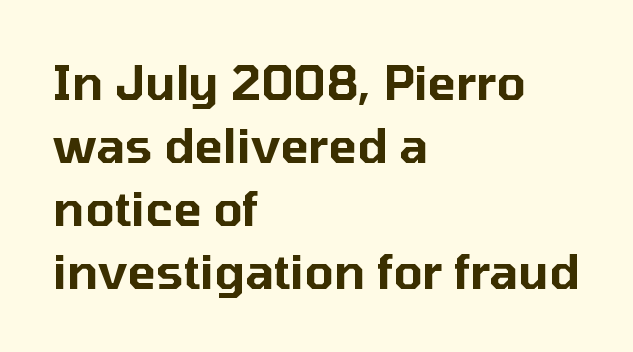
{"serif": "no", "italic": "no", "width": "normal", "stroke_contrast": "low", "x_height": "medium", "monospaced": "no", "underline": "no", "align": "left", "line_spacing": "normal", "line_spacing_ratio": 1.34, "letter_spacing": "normal", "letter_spacing_em": 0.0, "glyph_px": 47}
